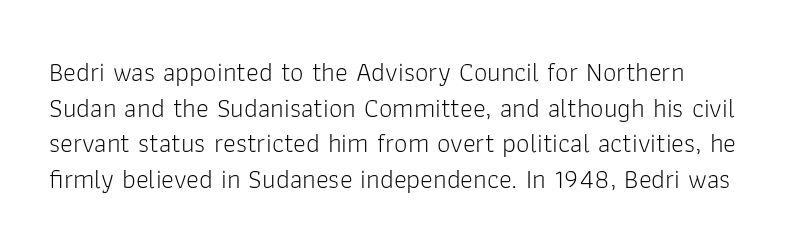
{"italic": "no", "bold": "no", "underline": "no", "align": "left", "line_spacing": "normal", "line_spacing_ratio": 1.32, "letter_spacing": "normal", "letter_spacing_em": 0.0, "glyph_px": 27}
